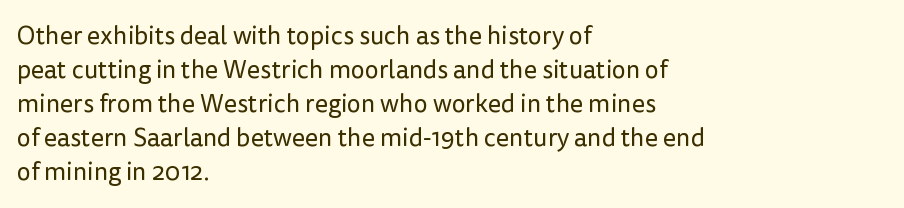
{"italic": "no", "bold": "no", "underline": "no", "align": "left", "line_spacing": "normal", "line_spacing_ratio": 1.36, "letter_spacing": "normal", "letter_spacing_em": 0.0, "glyph_px": 25}
